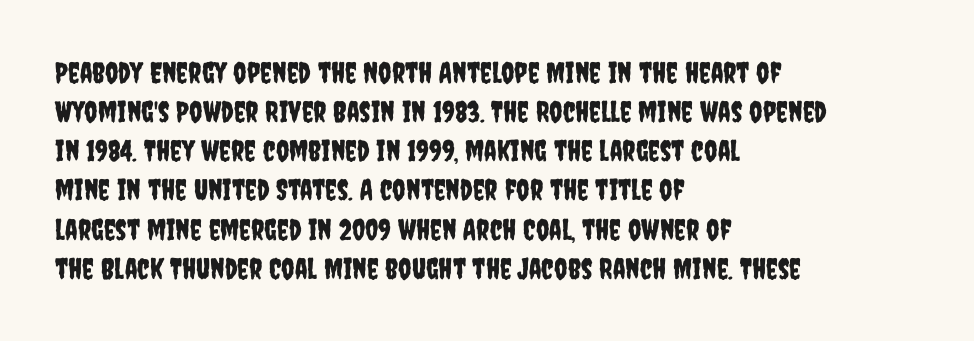
Q: Is the text italic (slanted)? A: No, it is upright.
Q: Is the typeface a serif or a sans-serif typeface? A: Sans-serif.
Q: Is the text underlined? A: No.
Q: How is the paragraph aligned? A: Left-aligned.
Q: Is the spacing between letters normal or unusually wide? A: Normal.
Q: Is the spacing between lines tight, normal or loose? A: Normal.
Q: Width (condensed, normal, or wide)? A: Condensed.
Q: Stroke contrast? A: Low.
Q: x-height? A: Large.
Q: Monospaced? A: No.
